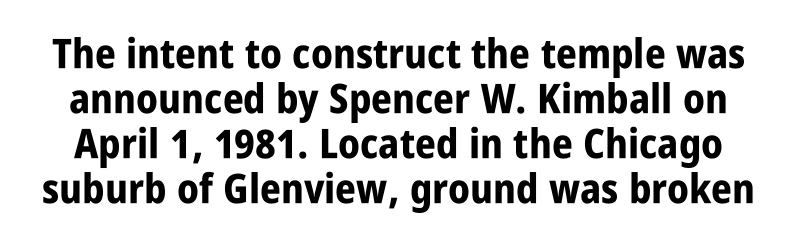
The image shows 41 px bold, condensed sans-serif type, upright; set tight line spacing (1.1x), normal letter spacing, not underlined; low stroke contrast and a large x-height.
